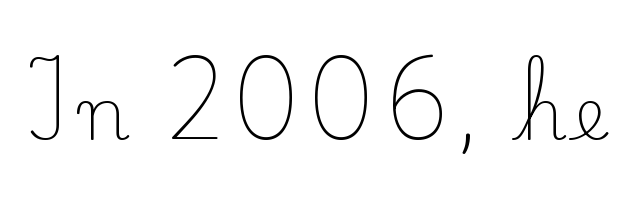
Q: Is the text bold? A: No.
Q: Is the text italic (slanted)? A: No, it is upright.
Q: Is the typeface a serif or a sans-serif typeface? A: Serif.
Q: Is the text underlined? A: No.
Q: Width (condensed, normal, or wide)? A: Normal.
Q: Stroke contrast? A: Low.
Q: x-height? A: Small.
Q: Monospaced? A: No.
